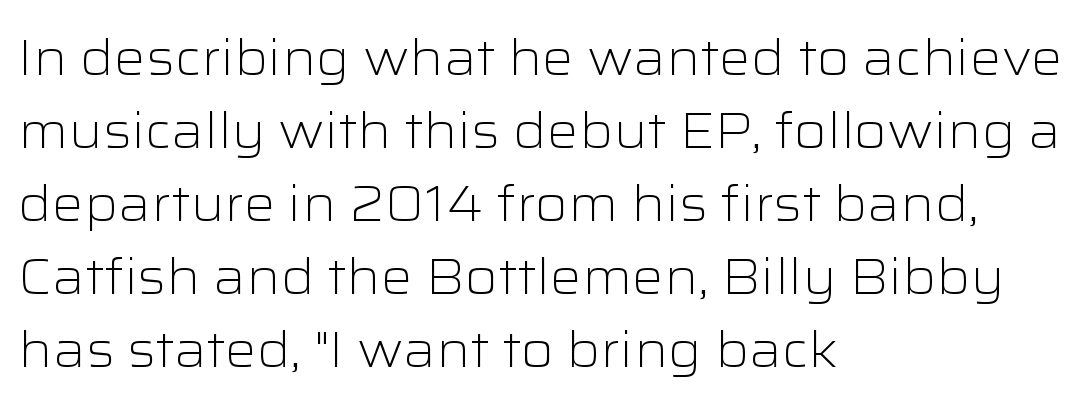
Quick note: not italic, upright. What's the leading like? Ordinary, nothing unusual. Nothing unusual about the tracking: characters are spaced as the font intends. Here the designer chose a conventional face with non-uniform glyph widths. Typographically, this falls in the sans-serif category.
